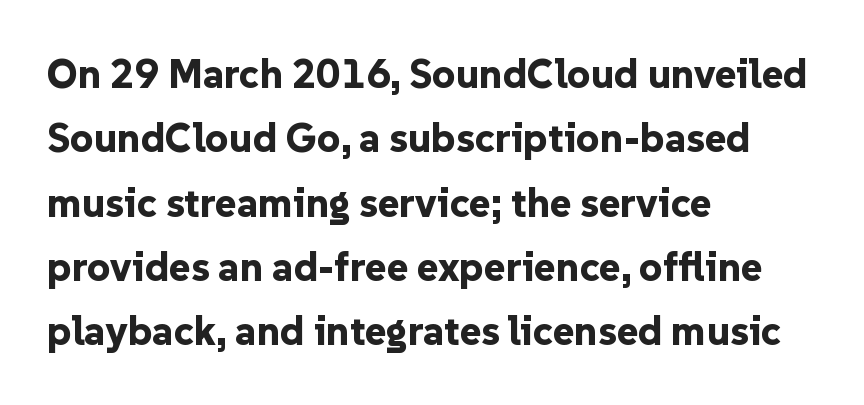
A typesetter would call this leading conventional body-copy spacing. This rendering leaves character spacing at its baseline value. Descenders hang freely into open space. The lines in this sample share a left origin and differ only in where they stop. These lines are composed in type without serifs.
